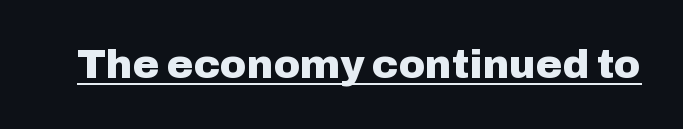
{"serif": "no", "italic": "no", "bold": "yes", "weight": "heavy", "width": "normal", "stroke_contrast": "low", "x_height": "medium", "monospaced": "no", "underline": "yes", "letter_spacing": "normal", "letter_spacing_em": 0.0, "glyph_px": 40}
